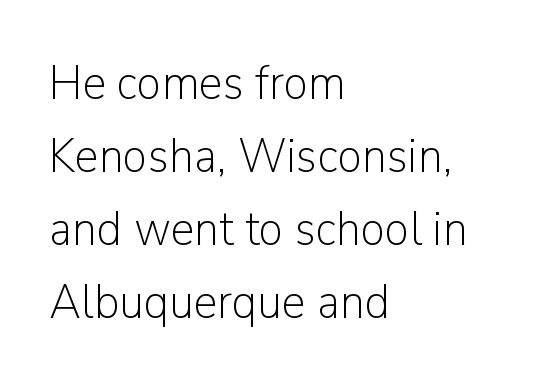
The image shows 49 px light sans-serif type, upright; set left-aligned, normal line spacing (1.49x), normal letter spacing, not underlined; low stroke contrast and a medium x-height.
